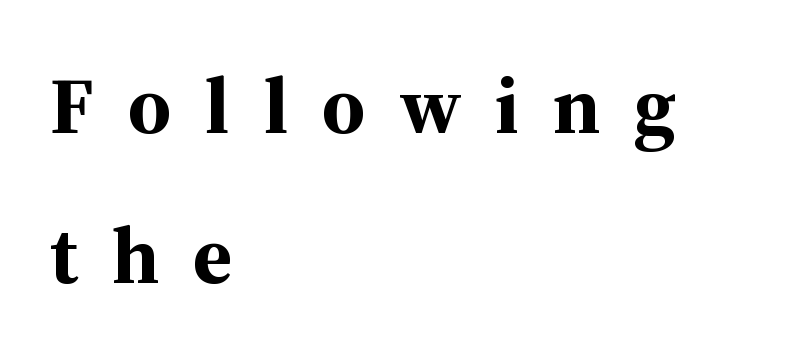
Does the lettering tilt? It doesn't — this is upright. Spacing between characters has been opened up far beyond the box default. The setting favours the left margin, as ordinary paragraphs usually do. Look at the stroke-to-counter ratio: heavy, a bold. Each row of text sits above clean, open space.
